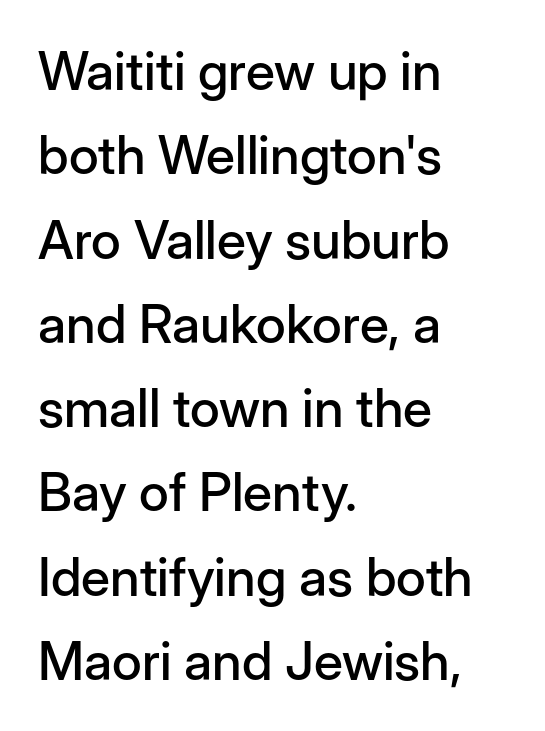
Words appear dense and cohesive because spacing is normal. Interline gaps are of average width in this sample. Only glyphs here, with clear space below each row. Ordinary non-slanted type is in use. This sample is left-justified, so line endings fall wherever the words run out.
